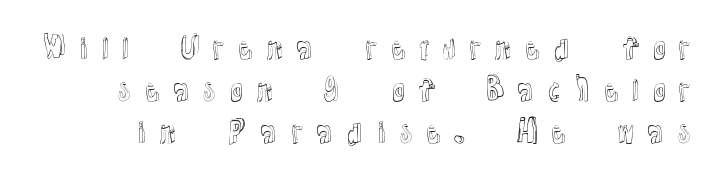
Nope, not italic — everything's standing straight. Compared with typical paragraphs, the rows here are spaced about the same. Varying glyph widths throughout — classic text-font behaviour. The space beneath each line is pristine and unruled. A typesetter would call this heavily tracked-out type.
